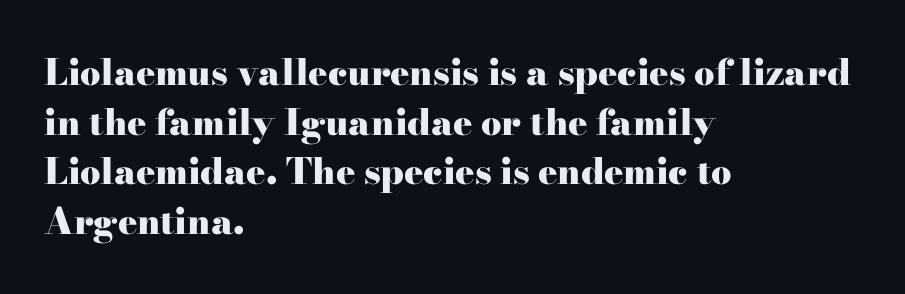
Stroke thickness is high; the sample reads as a true bold. Where is the straight margin? On the left. The lines sit at an ordinary, default distance from one another. Proportional: the letters do not fall into vertical columns. The specimen reads as upright at a glance. You can tell from the footed stems that serif type was used.
